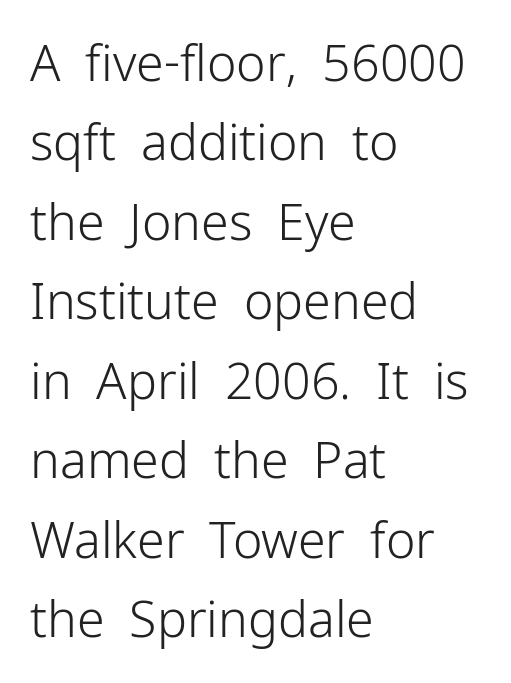
Each letter keeps its own natural width here, so spacing adapts to shape. This is sans-serif lettering, the kind often seen on screens and signage. The font sits on the lighter half of the weight spectrum, regular included. Italic? Not at all — the glyphs are vertical. The leading is moderate, giving the passage an even texture. Casual observation: everything's shoved over to the left.
